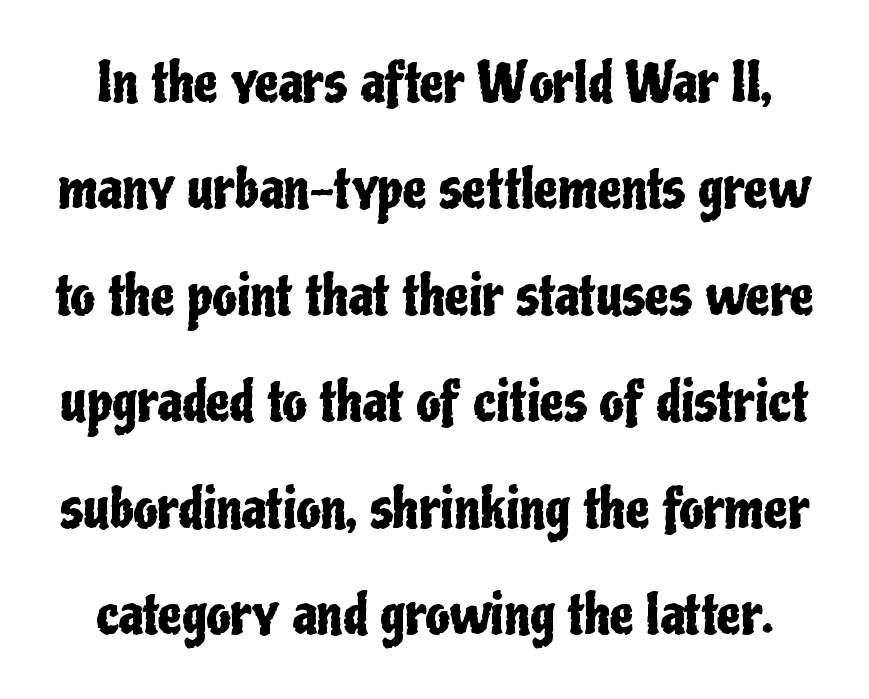
{"serif": "no", "italic": "no", "width": "condensed", "stroke_contrast": "low", "x_height": "medium", "monospaced": "no", "underline": "no", "line_spacing": "loose", "line_spacing_ratio": 1.97, "letter_spacing": "normal", "letter_spacing_em": 0.0, "glyph_px": 54}
